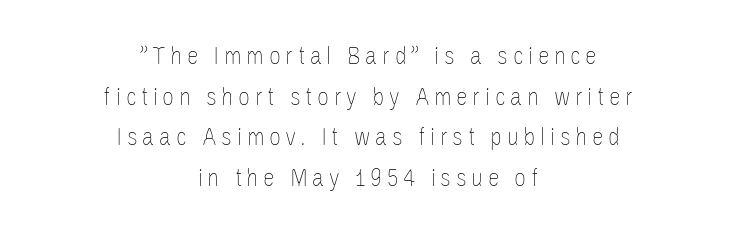
The image shows 26 px text type, upright; set centered, normal line spacing (1.56x), not underlined.
